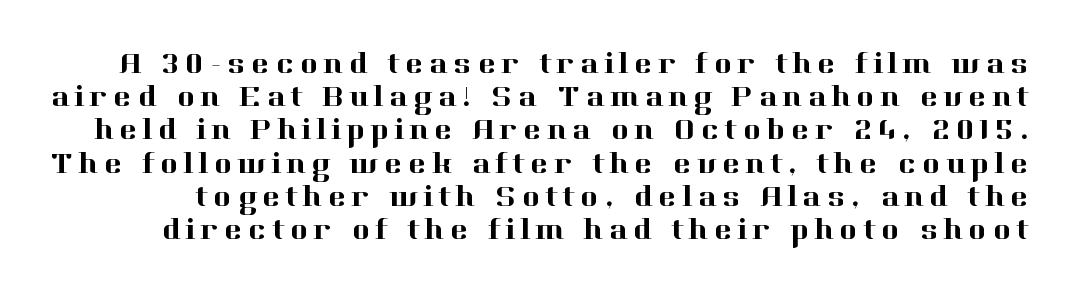
Q: Is the text italic (slanted)? A: No, it is upright.
Q: Is the typeface a serif or a sans-serif typeface? A: Serif.
Q: Is the text underlined? A: No.
Q: Is the spacing between lines tight, normal or loose? A: Tight.
Q: Width (condensed, normal, or wide)? A: Normal.
Q: Stroke contrast? A: High.
Q: x-height? A: Medium.
Q: Monospaced? A: No.
